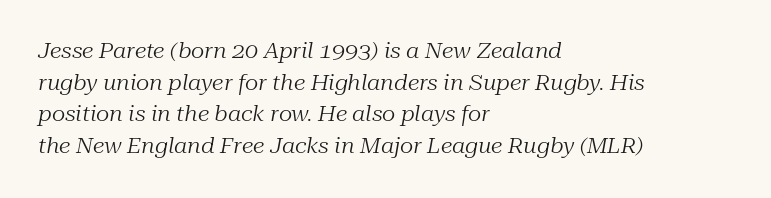
Q: Is the text bold? A: No.
Q: Is the text italic (slanted)? A: Yes, it leans right by about 10 degrees.
Q: Is the text underlined? A: No.
Q: How is the paragraph aligned? A: Left-aligned.
Q: Is the spacing between letters normal or unusually wide? A: Normal.
Q: Is the spacing between lines tight, normal or loose? A: Normal.
